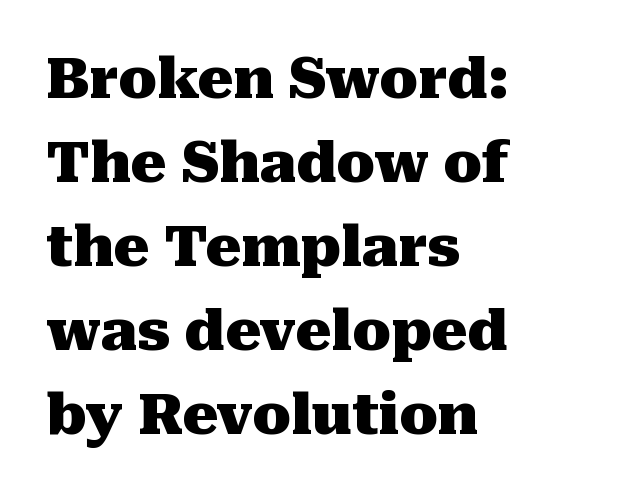
Q: Is the text bold? A: Yes.
Q: Is the text italic (slanted)? A: No, it is upright.
Q: Is the typeface a serif or a sans-serif typeface? A: Serif.
Q: Is the text underlined? A: No.
Q: How is the paragraph aligned? A: Left-aligned.
Q: Is the spacing between letters normal or unusually wide? A: Normal.
Q: Is the spacing between lines tight, normal or loose? A: Normal.
Q: Width (condensed, normal, or wide)? A: Normal.
Q: Stroke contrast? A: Medium.
Q: x-height? A: Medium.
Q: Monospaced? A: No.
